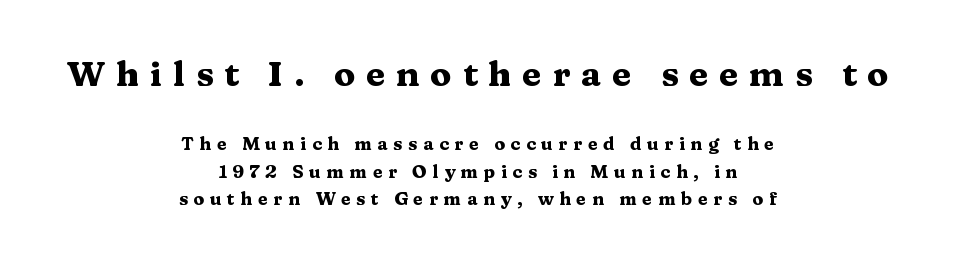
{"serif": "yes", "italic": "no", "bold": "yes", "weight": "heavy", "width": "wide", "stroke_contrast": "medium", "x_height": "medium", "monospaced": "no", "underline": "no", "align": "center", "line_spacing": "normal", "line_spacing_ratio": 1.52, "letter_spacing": "wide", "letter_spacing_em": 0.31, "larger_block": "first", "size_ratio": 1.94, "glyph_px": 35}
